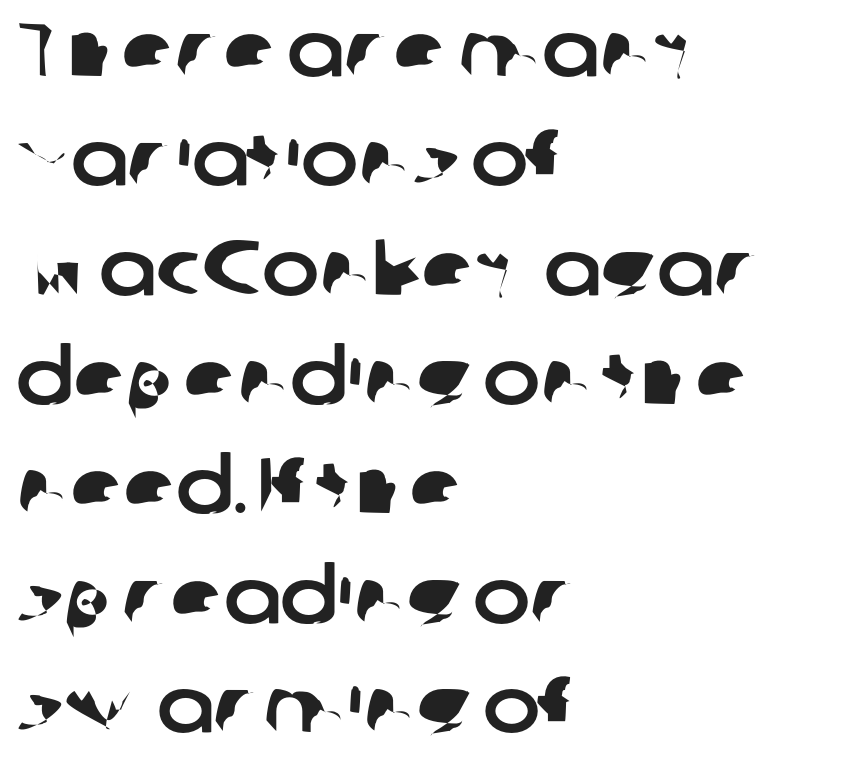
The image shows 77 px sans-serif type; set left-aligned, normal line spacing (1.42x), normal letter spacing, not underlined; low stroke contrast and a medium x-height.
